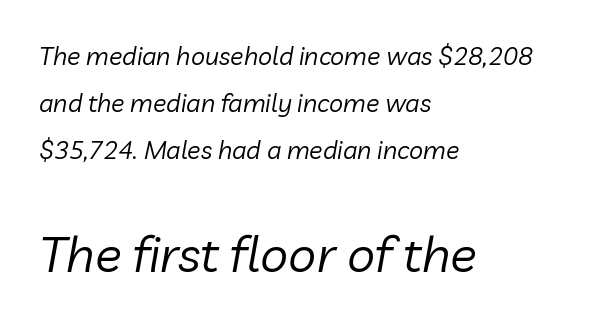
Q: Is the text bold? A: No.
Q: Is the text italic (slanted)? A: Yes, it leans right by about 10 degrees.
Q: Is the text underlined? A: No.
Q: How is the paragraph aligned? A: Left-aligned.
Q: Is the spacing between letters normal or unusually wide? A: Normal.
Q: Which block of text is set in a larger size, the first (top) or the second (bottom)? A: The second (bottom) one.
Q: Width (condensed, normal, or wide)? A: Normal.
Q: Stroke contrast? A: Low.
Q: x-height? A: Medium.
Q: Monospaced? A: No.
